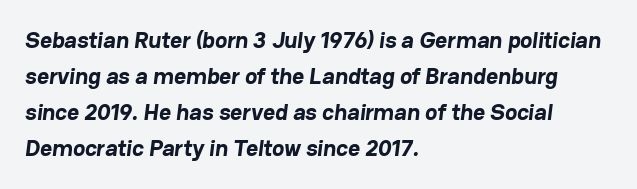
{"bold": "yes", "underline": "no", "align": "left", "line_spacing": "normal", "line_spacing_ratio": 1.57, "letter_spacing": "normal", "letter_spacing_em": 0.0, "glyph_px": 23}
